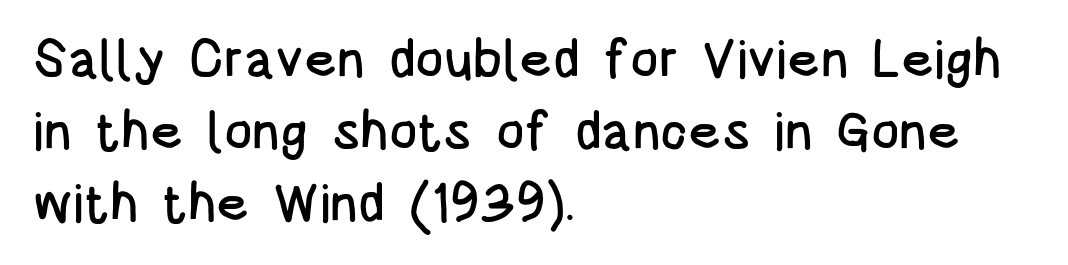
The image shows 53 px condensed sans-serif type, upright; set left-aligned, normal line spacing (1.36x), normal letter spacing, not underlined; low stroke contrast and a large x-height.
